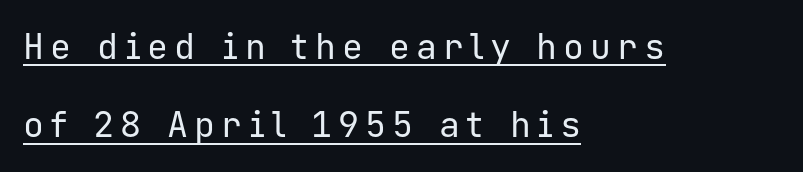
{"serif": "no", "italic": "no", "bold": "no", "weight": "regular", "width": "normal", "stroke_contrast": "low", "x_height": "medium", "monospaced": "yes", "underline": "yes", "align": "left", "line_spacing": "loose", "line_spacing_ratio": 2.24, "glyph_px": 35}
